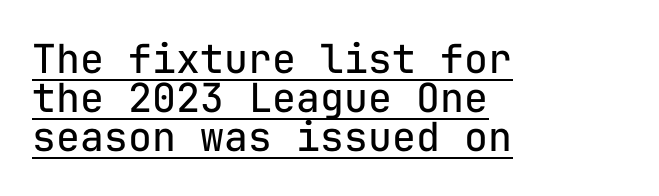
Q: Is the text bold? A: No.
Q: Is the text italic (slanted)? A: No, it is upright.
Q: Is the typeface a serif or a sans-serif typeface? A: Sans-serif.
Q: Is the text underlined? A: Yes.
Q: How is the paragraph aligned? A: Left-aligned.
Q: Is the spacing between letters normal or unusually wide? A: Normal.
Q: Is the spacing between lines tight, normal or loose? A: Tight.
Q: Width (condensed, normal, or wide)? A: Normal.
Q: Stroke contrast? A: Low.
Q: x-height? A: Medium.
Q: Monospaced? A: Yes.
